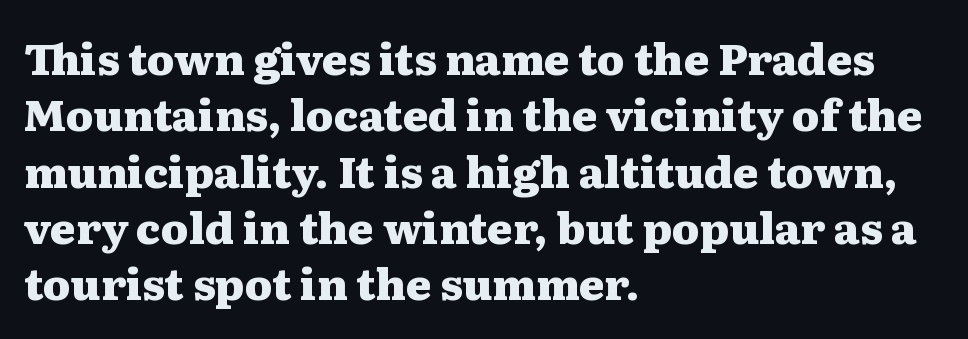
Descenders hang freely into open space. Here the designer chose a conventional face with non-uniform glyph widths. Between one letter and the next there's only the usual sliver of space. The setting favours the left margin, as ordinary paragraphs usually do. Vertically, the passage feels balanced, rows spaced as you'd expect.
